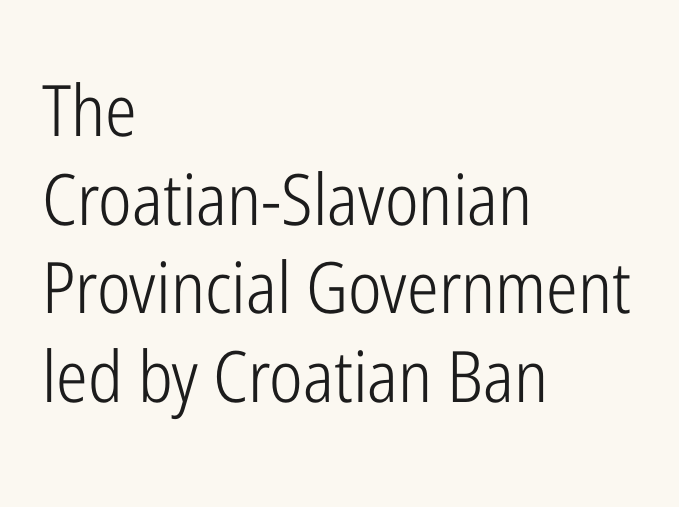
Unbolded letterforms with no extra heft. The typeface chosen for these lines omits serifs. Vertically, the passage feels balanced, rows spaced as you'd expect. Decoration check: the copy has no underline.
